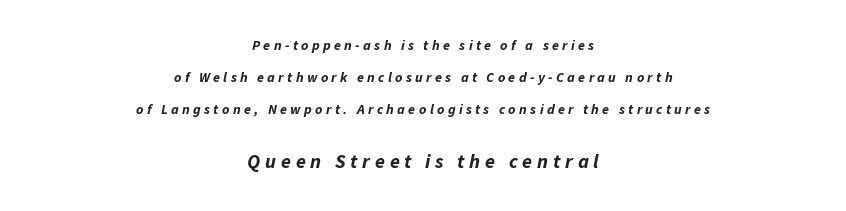
The image shows 20 px bold type, italic (leaning right); set centered, loose line spacing (2.29x), unusually wide letter spacing (+0.24 em), not underlined; the second (bottom) block is 1.43x larger.
